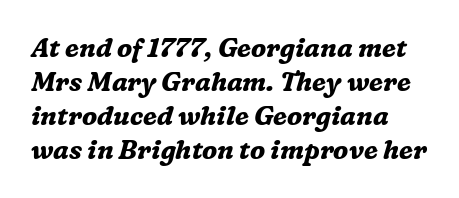
Q: Is the text bold? A: Yes.
Q: Is the text italic (slanted)? A: Yes, it leans right by about 16 degrees.
Q: Is the text underlined? A: No.
Q: Is the spacing between letters normal or unusually wide? A: Normal.
Q: Is the spacing between lines tight, normal or loose? A: Normal.
